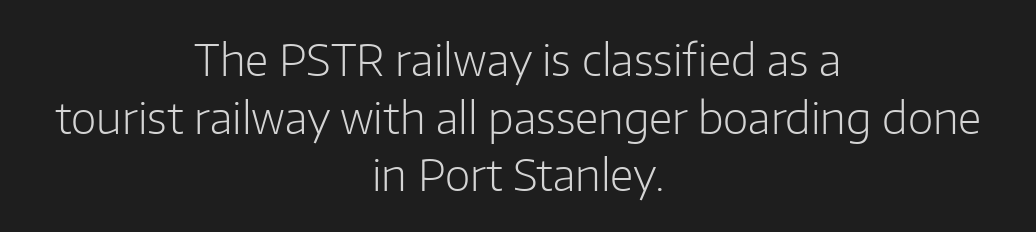
The type family on display is of the sans-serif kind. This sample uses plain, unmodified letter spacing. Compared with a typical body face, this is equally light or lighter still. Proportional: the letters do not fall into vertical columns. Unlike italic type, these characters show no tilt at all. Centered paragraph, ragged on both sides.
